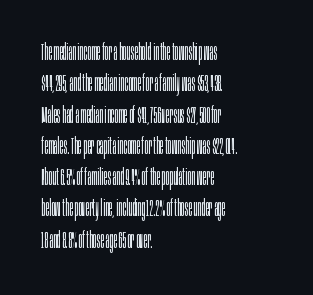
The image shows 23 px text type, upright; set left-aligned, normal line spacing (1.36x), normal letter spacing, not underlined.
